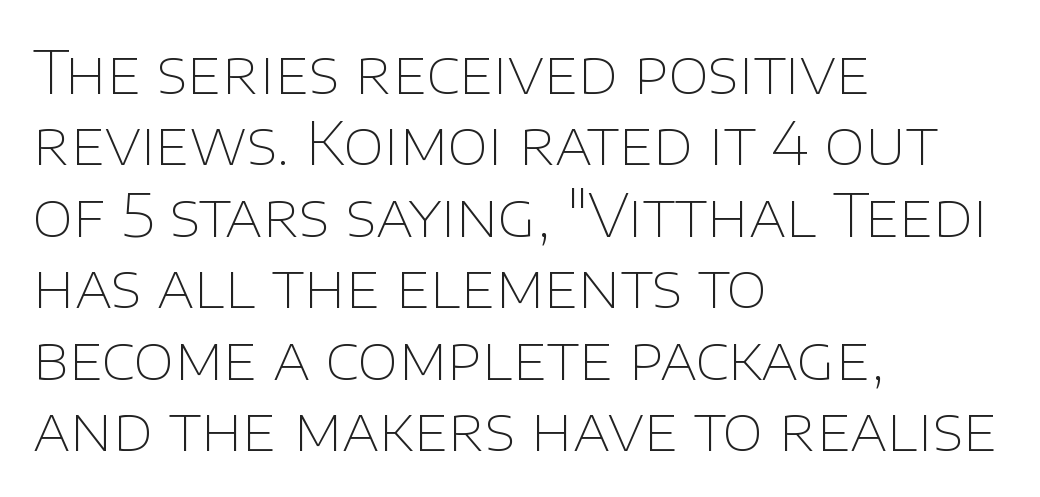
The image shows 59 px thin sans-serif type, upright; set left-aligned, line spacing 1.21x, normal letter spacing, not underlined; low stroke contrast and a large x-height.
